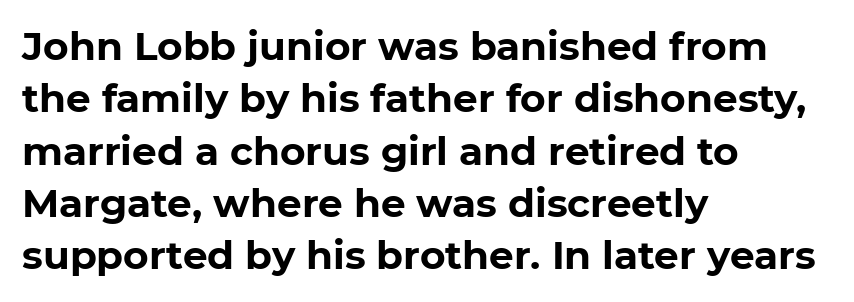
The image shows 39 px bold sans-serif type, upright; set left-aligned, normal line spacing (1.34x), normal letter spacing, not underlined; low stroke contrast and a medium x-height.
